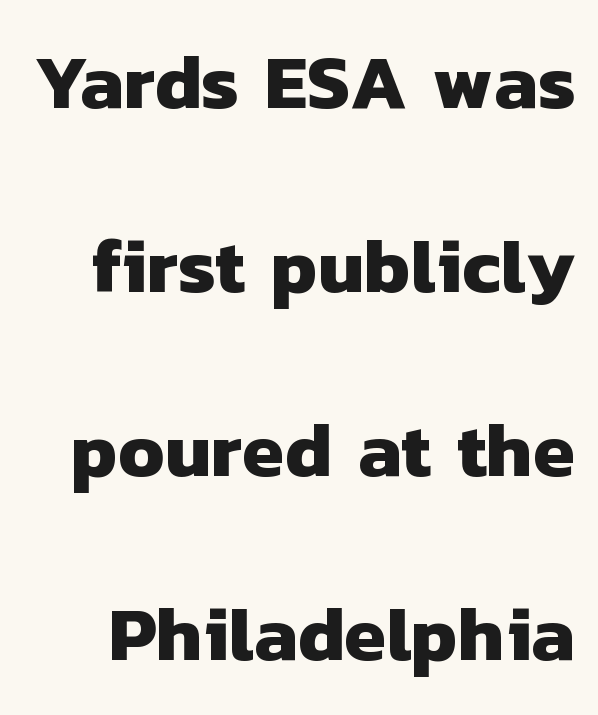
Q: Is the text bold? A: Yes.
Q: Is the typeface a serif or a sans-serif typeface? A: Sans-serif.
Q: Is the text underlined? A: No.
Q: Is the spacing between letters normal or unusually wide? A: Normal.
Q: Is the spacing between lines tight, normal or loose? A: Loose.
Q: Width (condensed, normal, or wide)? A: Normal.
Q: Stroke contrast? A: Low.
Q: x-height? A: Medium.
Q: Monospaced? A: No.
